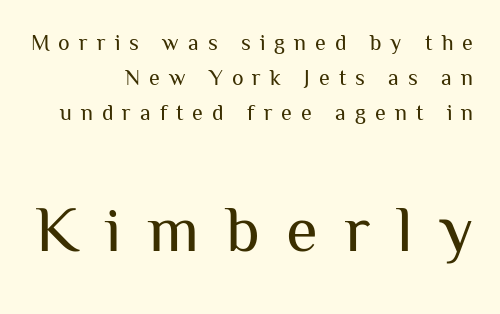
The image shows 65 px regular-weight sans-serif type, upright; set right-aligned, normal line spacing (1.59x), unusually wide letter spacing (+0.41 em), not underlined; the second (bottom) block is 2.95x larger; medium stroke contrast and a medium x-height.
